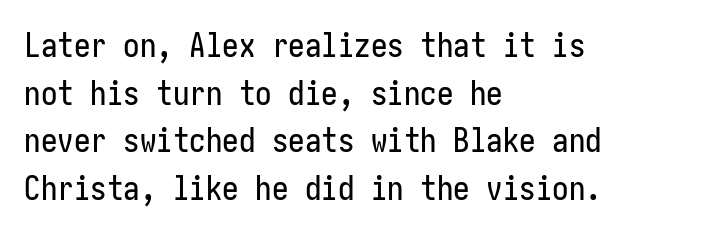
Q: Is the text italic (slanted)? A: No, it is upright.
Q: Is the typeface a serif or a sans-serif typeface? A: Sans-serif.
Q: Is the text underlined? A: No.
Q: How is the paragraph aligned? A: Left-aligned.
Q: Is the spacing between letters normal or unusually wide? A: Normal.
Q: Is the spacing between lines tight, normal or loose? A: Normal.
Q: Width (condensed, normal, or wide)? A: Condensed.
Q: Stroke contrast? A: Low.
Q: x-height? A: Medium.
